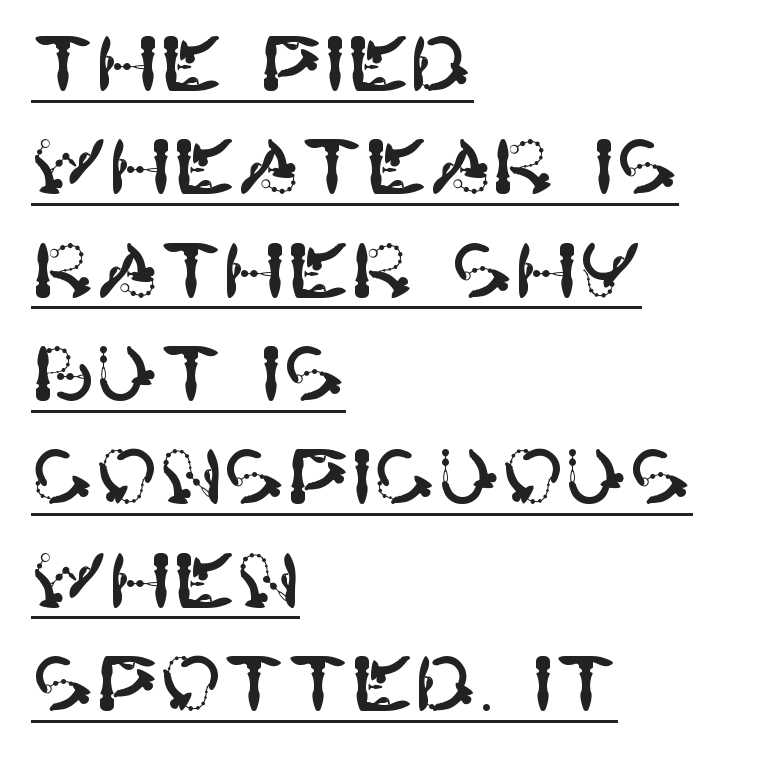
{"serif": "no", "italic": "no", "width": "normal", "stroke_contrast": "high", "x_height": "large", "underline": "yes", "align": "left", "line_spacing": "normal", "line_spacing_ratio": 1.36, "letter_spacing": "normal", "letter_spacing_em": 0.0, "glyph_px": 76}
